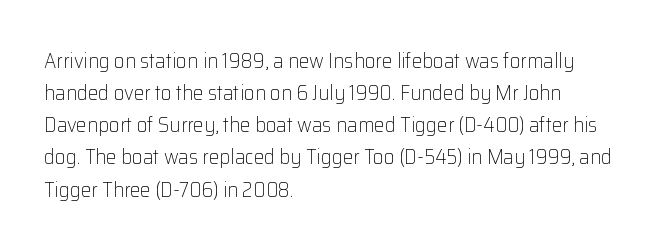
{"italic": "no", "bold": "no", "underline": "no", "align": "left", "line_spacing": "normal", "line_spacing_ratio": 1.53, "letter_spacing": "normal", "letter_spacing_em": 0.0, "glyph_px": 21}
